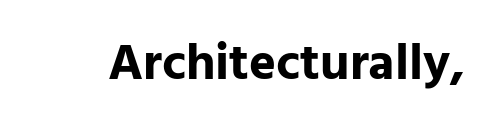
Q: Is the text bold? A: Yes.
Q: Is the text italic (slanted)? A: No, it is upright.
Q: Is the typeface a serif or a sans-serif typeface? A: Sans-serif.
Q: Is the text underlined? A: No.
Q: Is the spacing between letters normal or unusually wide? A: Normal.
Q: Width (condensed, normal, or wide)? A: Normal.
Q: Stroke contrast? A: Low.
Q: x-height? A: Medium.
Q: Monospaced? A: No.
